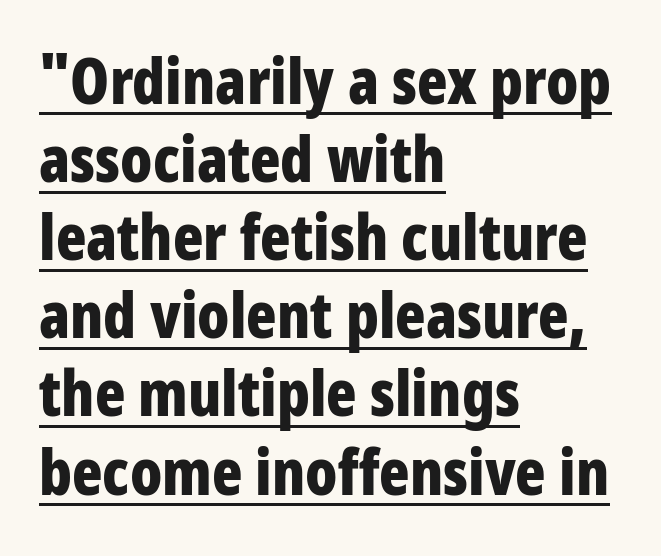
Q: Is the text bold? A: Yes.
Q: Is the text italic (slanted)? A: No, it is upright.
Q: Is the typeface a serif or a sans-serif typeface? A: Sans-serif.
Q: Is the text underlined? A: Yes.
Q: How is the paragraph aligned? A: Left-aligned.
Q: Is the spacing between letters normal or unusually wide? A: Normal.
Q: Width (condensed, normal, or wide)? A: Condensed.
Q: Stroke contrast? A: Low.
Q: x-height? A: Large.
Q: Monospaced? A: No.
